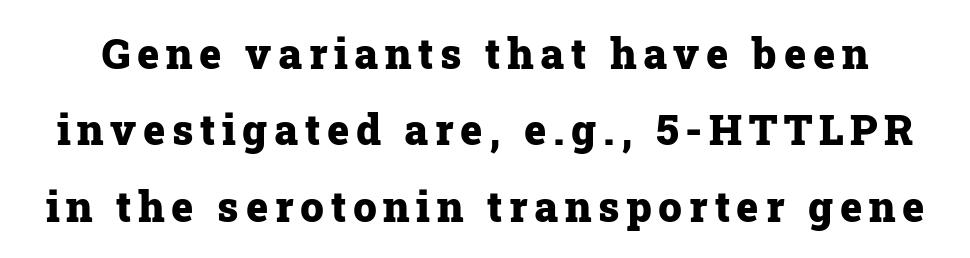
The image shows 42 px heavy serif type, upright; set line spacing 1.82x, not underlined; low stroke contrast and a medium x-height.
